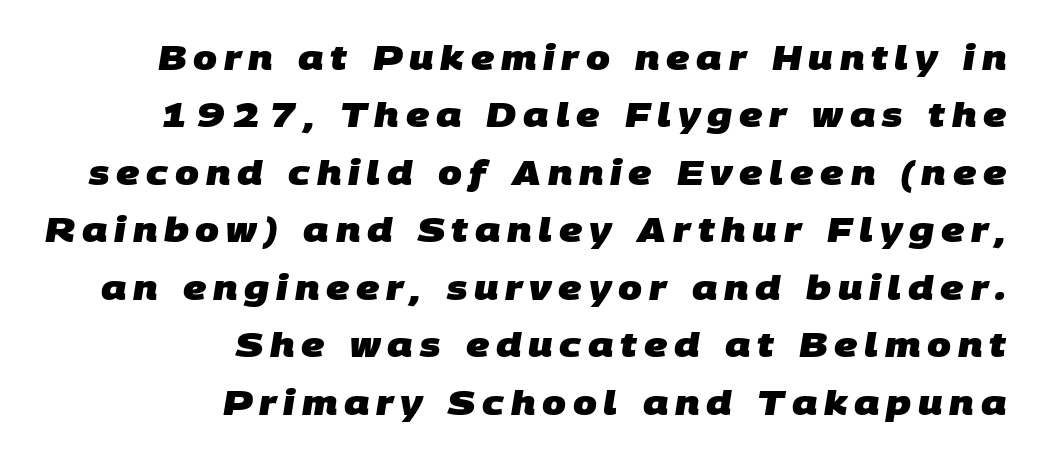
Q: Is the text bold? A: Yes.
Q: Is the typeface a serif or a sans-serif typeface? A: Sans-serif.
Q: Is the text underlined? A: No.
Q: How is the paragraph aligned? A: Right-aligned.
Q: Is the spacing between letters normal or unusually wide? A: Unusually wide.
Q: Is the spacing between lines tight, normal or loose? A: Normal.
Q: Width (condensed, normal, or wide)? A: Normal.
Q: Stroke contrast? A: Low.
Q: x-height? A: Large.
Q: Monospaced? A: No.
